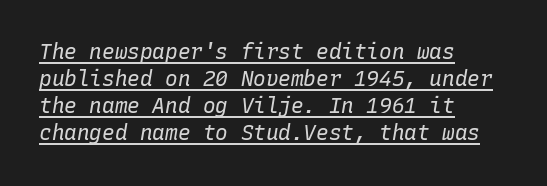
Q: Is the text bold? A: No.
Q: Is the text italic (slanted)? A: Yes, it leans right by about 10 degrees.
Q: Is the text underlined? A: Yes.
Q: How is the paragraph aligned? A: Left-aligned.
Q: Is the spacing between letters normal or unusually wide? A: Normal.
Q: Is the spacing between lines tight, normal or loose? A: Normal.
